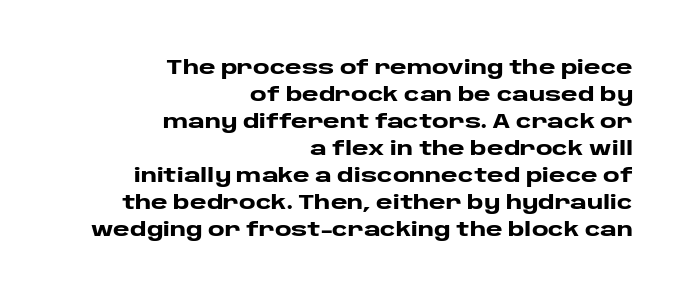
The image shows 20 px bold type, upright; set right-aligned, normal line spacing (1.35x), normal letter spacing, not underlined.
